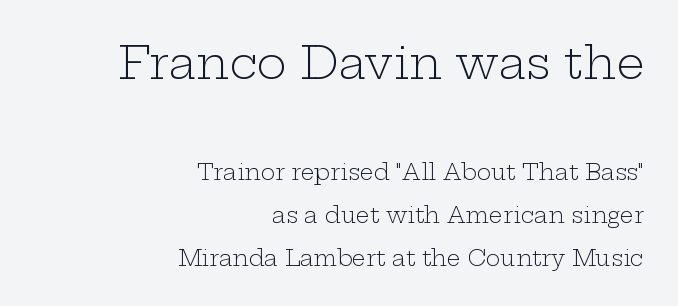
Q: Is the text bold? A: No.
Q: Is the text italic (slanted)? A: No, it is upright.
Q: Is the typeface a serif or a sans-serif typeface? A: Serif.
Q: Is the text underlined? A: No.
Q: How is the paragraph aligned? A: Right-aligned.
Q: Is the spacing between letters normal or unusually wide? A: Normal.
Q: Is the spacing between lines tight, normal or loose? A: Loose.
Q: Which block of text is set in a larger size, the first (top) or the second (bottom)? A: The first (top) one.
Q: Width (condensed, normal, or wide)? A: Wide.
Q: Stroke contrast? A: Low.
Q: x-height? A: Medium.
Q: Monospaced? A: No.
